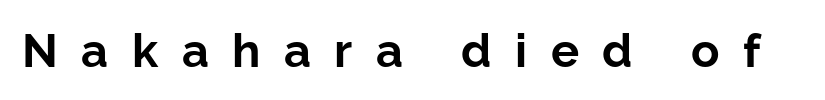
Varying glyph widths throughout — classic text-font behaviour. Students, this is bold: see how much ink each stroke carries. Notice how the stems are strictly vertical — no italics here. The passage shown is not underscored anywhere. Grotesque or geometric, the face here clearly has no serifs. Loose tracking; the words dissolve into strings of separated letters.
